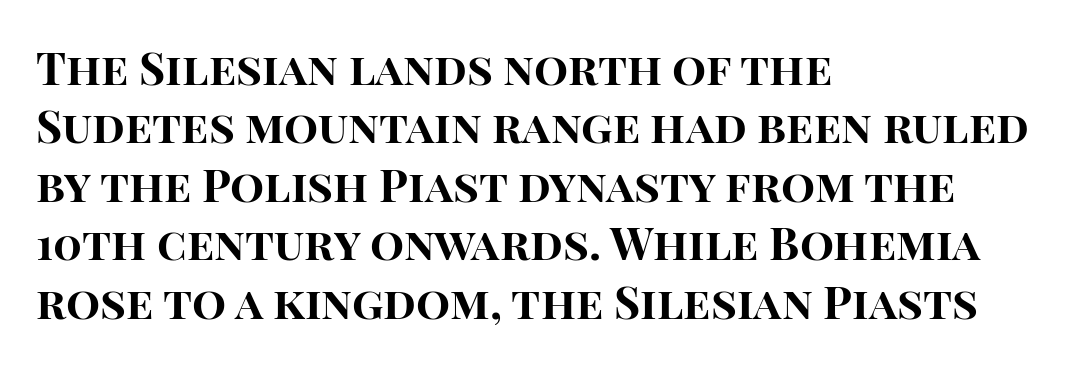
The rendering shows plain stroke endings on the letterforms — a sans-serif design. The letters stand straight up with perfectly vertical stems. The lines in this sample share a left origin and differ only in where they stop. Lines of text with bare space underneath. Between one letter and the next there's only the usual sliver of space. Is the type bold? Yes — the strokes are clearly thick and heavy.
